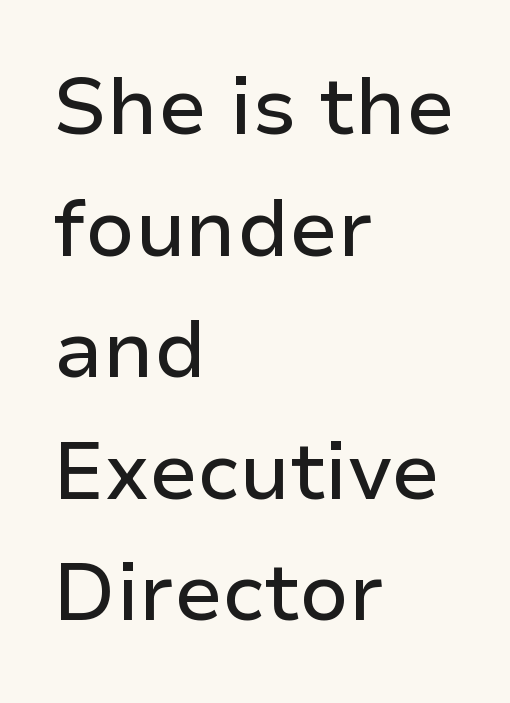
The passage is arranged the way most books set body copy — flush left. Is there much room between lines? A standard amount, neither cramped nor airy. Glyph-to-glyph distance matches everyday printed text. The typography opts for an upright posture over an oblique one. The face used here is proportionally spaced, like ordinary book or web type. The baseline area is clear.
